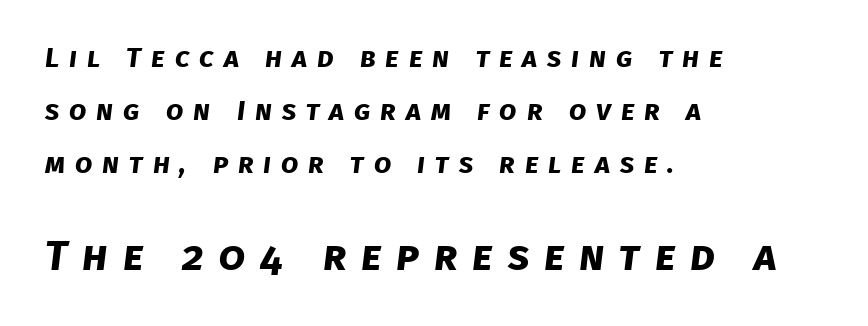
The image shows 42 px bold sans-serif type; set left-aligned, line spacing 1.89x, unusually wide letter spacing (+0.35 em), not underlined; the second (bottom) block is 1.5x larger; low stroke contrast and a large x-height.
